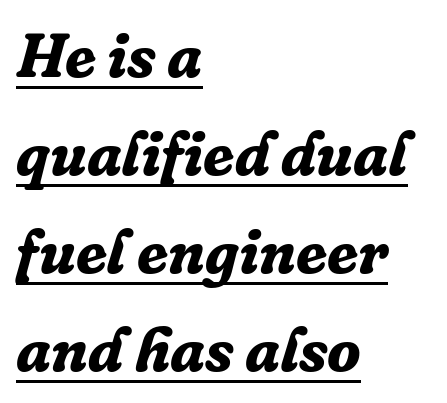
Unlike a clean sans, this face finishes its strokes with serifs. Students, observe: this is what conventionally led text looks like. Note the varied advance widths — an 'i' is clearly narrower than an 'm'. As a designer I'd log this as weight 700, bold. The rendered words wear a rule along their underside. Looking at the ascenders, they clearly lean.
